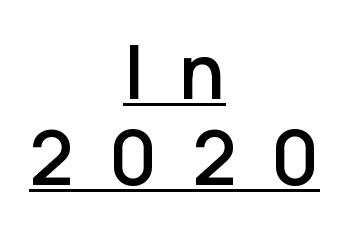
Posture: straight, roman, zero tilt. Leading is clearly below the norm, producing a dense column. Does extra space separate the letters? Yes, quite a lot of it. You can tell from the bare stems that sans-serif type was used.
